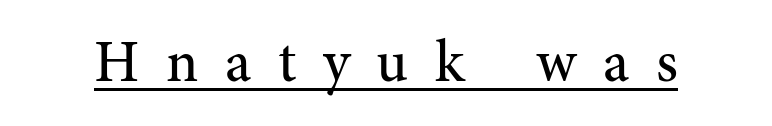
{"serif": "yes", "italic": "no", "bold": "no", "weight": "regular", "width": "normal", "stroke_contrast": "medium", "x_height": "medium", "monospaced": "no", "underline": "yes", "letter_spacing": "wide", "letter_spacing_em": 0.45, "glyph_px": 59}
